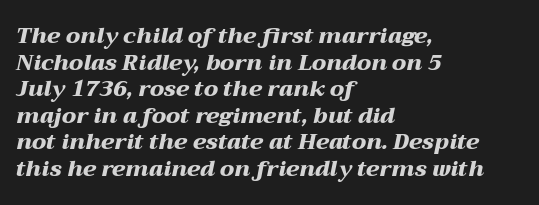
The image shows 22 px bold type, italic (leaning right); set left-aligned, line spacing 1.21x, normal letter spacing, not underlined.
